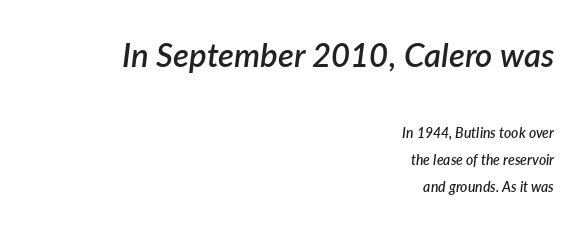
{"italic": "yes", "lean": "right", "slant_degrees": 7, "bold": "semi", "weight": "semibold", "width": "normal", "stroke_contrast": "low", "x_height": "medium", "monospaced": "no", "underline": "no", "align": "right", "line_spacing": "loose", "line_spacing_ratio": 1.93, "letter_spacing": "normal", "letter_spacing_em": 0.0, "larger_block": "first", "size_ratio": 2.36, "glyph_px": 33}
